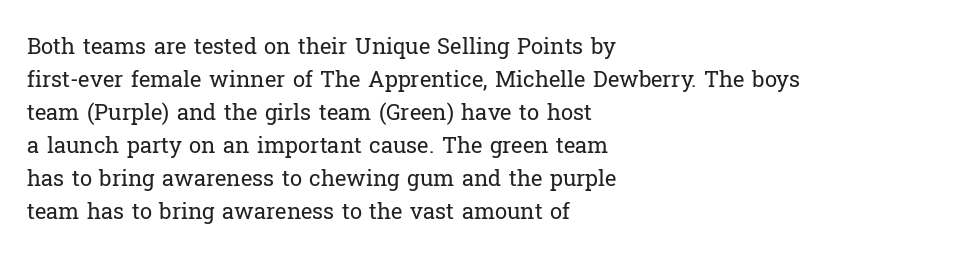
Q: Is the text bold? A: No.
Q: Is the text italic (slanted)? A: No, it is upright.
Q: Is the text underlined? A: No.
Q: How is the paragraph aligned? A: Left-aligned.
Q: Is the spacing between letters normal or unusually wide? A: Normal.
Q: Is the spacing between lines tight, normal or loose? A: Normal.
